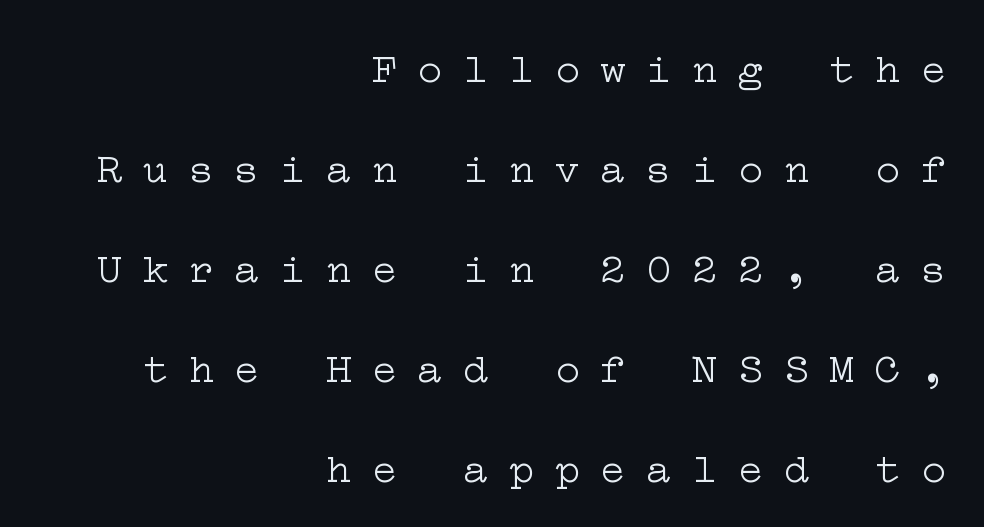
Vertical spacing — loose. The line texture is sparse and dotted thanks to wide tracking. This reads as an unemphasized weight, regular at the heaviest. Stroke terminals: seriffed. Vertical strokes here are truly vertical.
